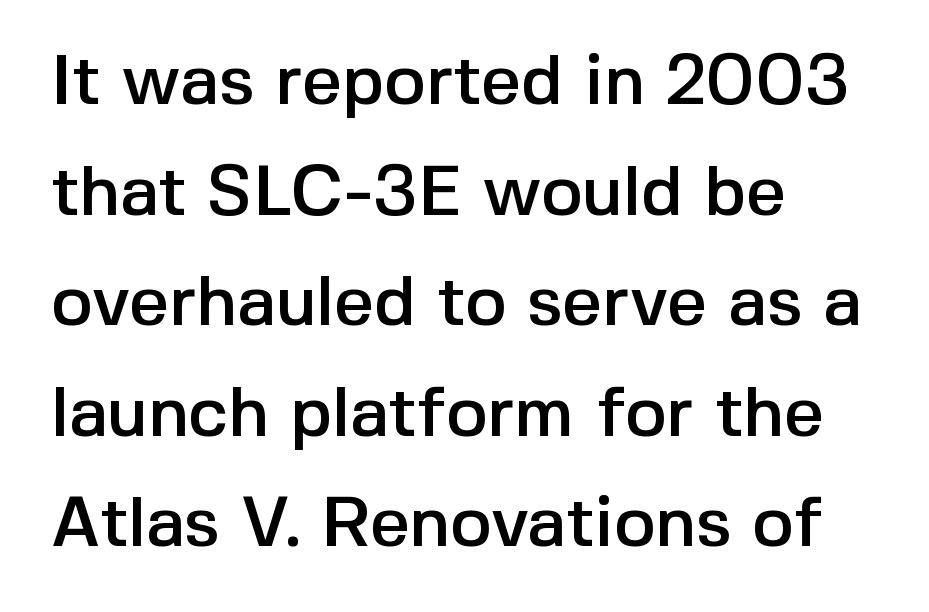
The image shows 70 px sans-serif type, upright; set left-aligned, normal line spacing (1.58x), normal letter spacing, not underlined; a medium x-height.
